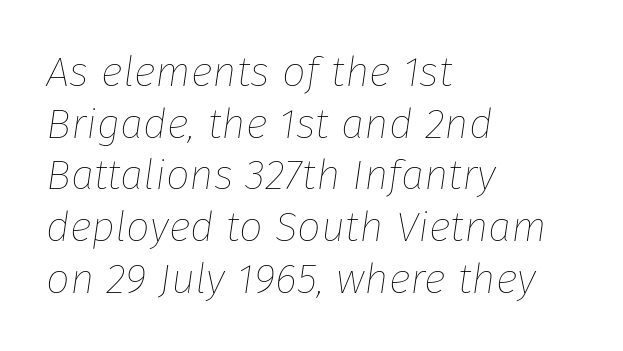
{"italic": "yes", "lean": "right", "slant_degrees": 8, "bold": "no", "weight": "thin", "width": "normal", "stroke_contrast": "low", "x_height": "medium", "monospaced": "no", "underline": "no", "align": "left", "line_spacing_ratio": 1.23, "letter_spacing": "normal", "letter_spacing_em": 0.0, "glyph_px": 42}
